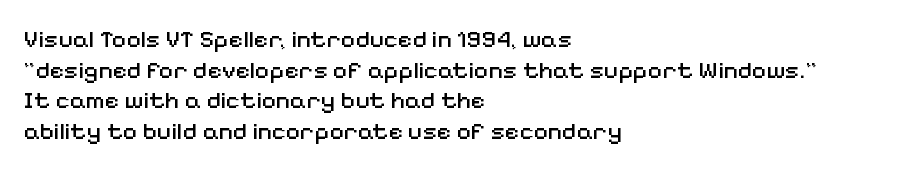
The image shows 25 px text type, upright; set left-aligned, line spacing 1.23x, normal letter spacing, not underlined.
